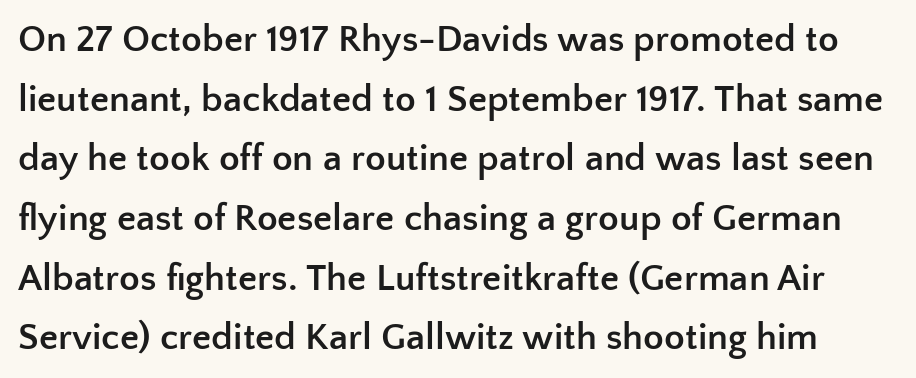
Observe the absence of serifs on each vertical stroke in this sample. You can tell it's not italic because the verticals are truly vertical. What's the leading like? Ordinary, nothing unusual. You could not count columns in this text — the font is proportionally spaced. Check the space under the baseline: it is left empty.
